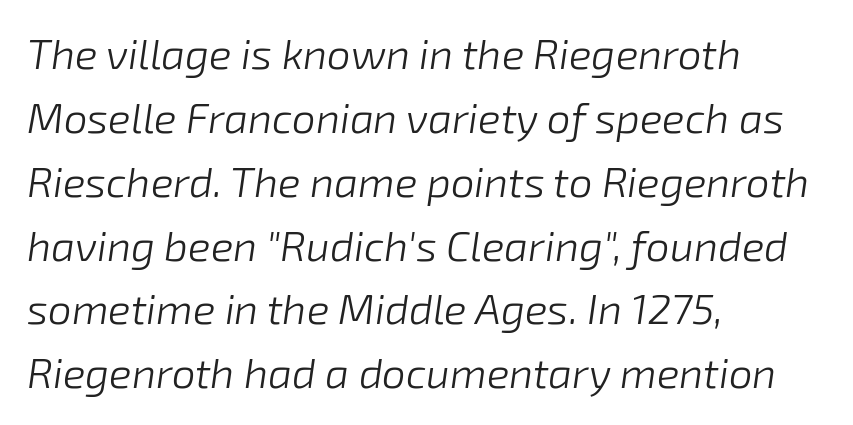
Q: Is the text bold? A: No.
Q: Is the text italic (slanted)? A: Yes, it leans right by about 8 degrees.
Q: Is the text underlined? A: No.
Q: How is the paragraph aligned? A: Left-aligned.
Q: Is the spacing between letters normal or unusually wide? A: Normal.
Q: Is the spacing between lines tight, normal or loose? A: Normal.
Q: Width (condensed, normal, or wide)? A: Normal.
Q: Stroke contrast? A: Low.
Q: x-height? A: Medium.
Q: Monospaced? A: No.
